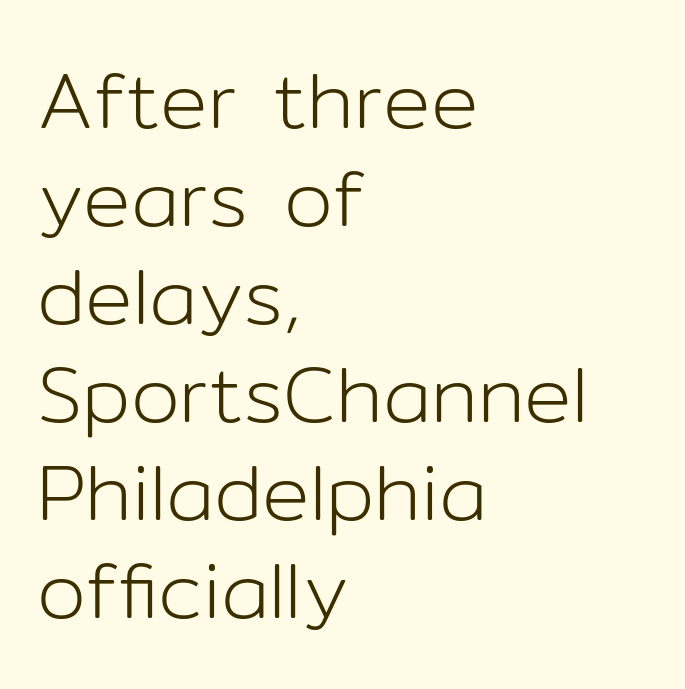
{"serif": "no", "italic": "no", "bold": "no", "weight": "light", "width": "normal", "stroke_contrast": "low", "x_height": "medium", "monospaced": "no", "underline": "no", "align": "left", "line_spacing_ratio": 1.24, "letter_spacing": "normal", "letter_spacing_em": 0.0, "glyph_px": 79}
